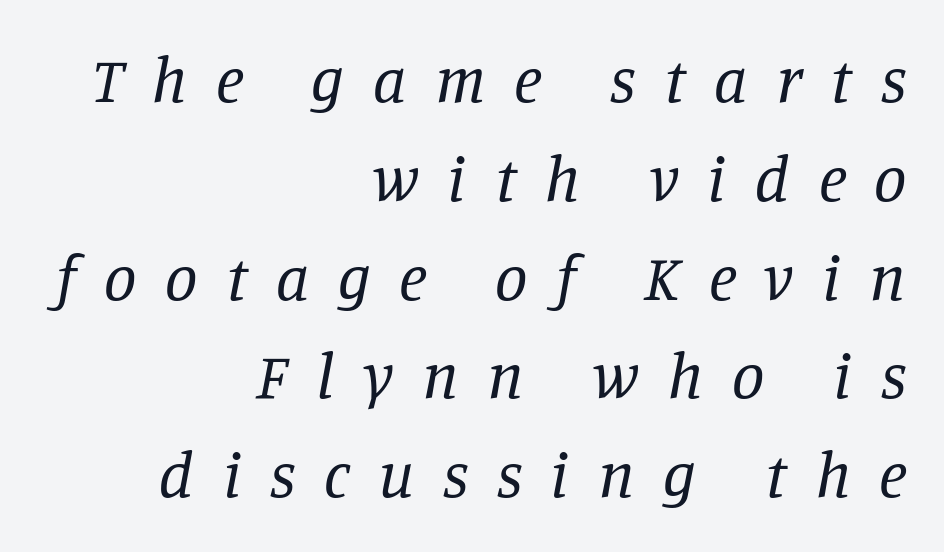
No chunkiness to these letters — they're not bold. In terms of posture, this sample is oblique. How would I describe the line gaps? Plain and ordinary. The rendering anchors every line to the right-hand side. There is plenty of visible air inserted between adjacent glyphs.
